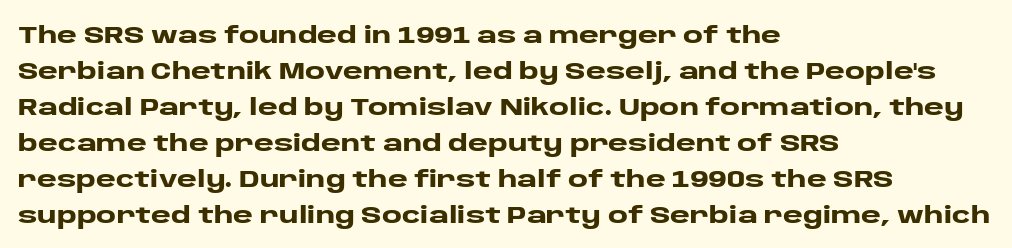
Q: Is the text bold? A: Yes.
Q: Is the text italic (slanted)? A: No, it is upright.
Q: Is the text underlined? A: No.
Q: How is the paragraph aligned? A: Left-aligned.
Q: Is the spacing between letters normal or unusually wide? A: Normal.
Q: Is the spacing between lines tight, normal or loose? A: Normal.
